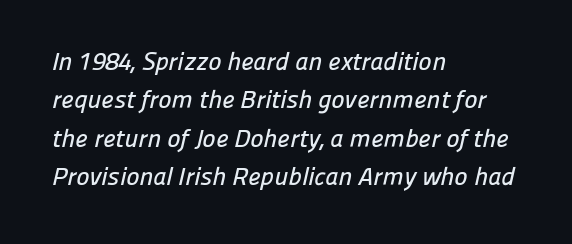
The image shows 25 px text type; set left-aligned, normal line spacing (1.54x), normal letter spacing, not underlined.
